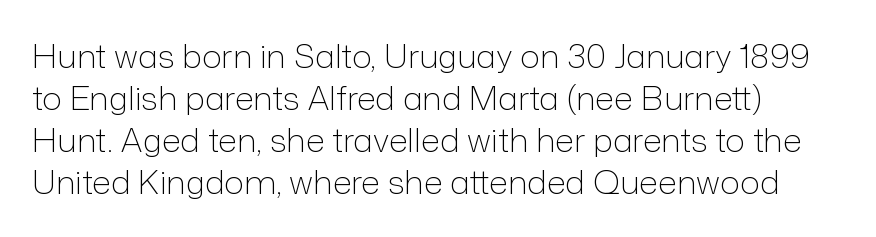
{"serif": "no", "italic": "no", "bold": "no", "weight": "light", "width": "normal", "stroke_contrast": "low", "x_height": "medium", "monospaced": "no", "underline": "no", "align": "left", "line_spacing": "normal", "line_spacing_ratio": 1.27, "letter_spacing": "normal", "letter_spacing_em": 0.0, "glyph_px": 33}
